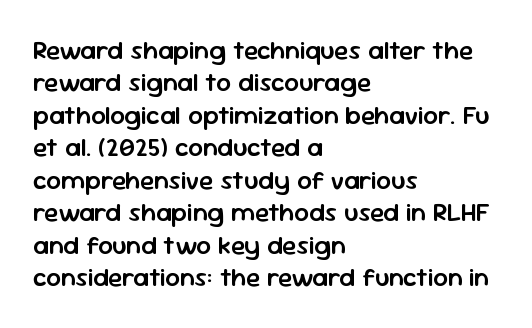
Words appear dense and cohesive because spacing is normal. On the weight axis this lands at semibold, roughly 600. The lines sit at an ordinary, default distance from one another. Any mark beneath the type? The region is blank. You can tell it's not italic because the verticals are truly vertical. The setting favours the left margin, as ordinary paragraphs usually do.
